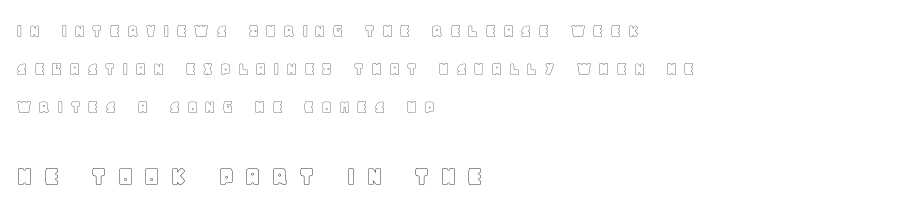
The image shows 30 px text type, upright; set left-aligned, loose line spacing (1.9x), unusually wide letter spacing (+0.31 em), not underlined; the second (bottom) block is 1.5x larger; a large x-height.
